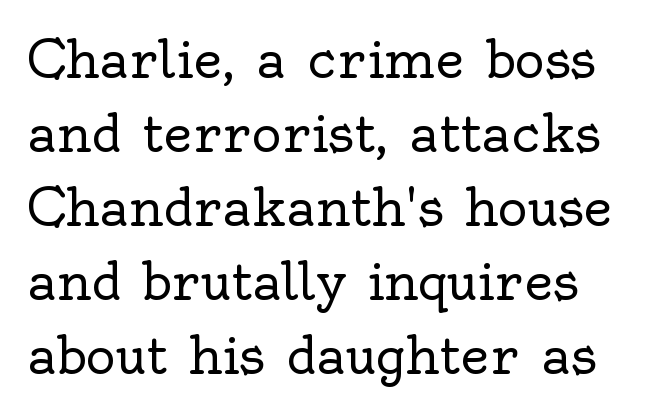
Summary of vertical rhythm: regular, with standard interline spacing. Letterform terminals end in serifs throughout the passage. This is not heavy type; no bold has been used. Tracking value appears to be zero — textbook default spacing. Characters remain perfectly vertical along every line.
